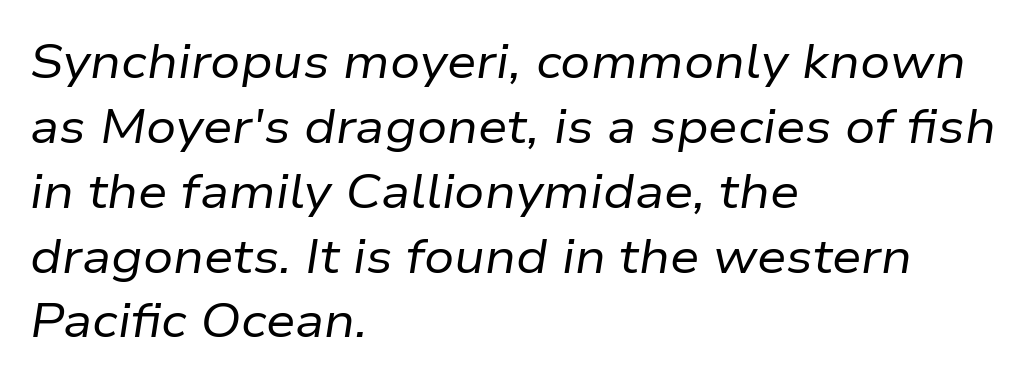
The rendering uses a moderate line-height, typical for paragraphs. Observe the lean: these are italic letterforms. The baseline area is clear. The line texture is even and compact thanks to regular tracking. Each letter keeps its own natural width here, so spacing adapts to shape.
